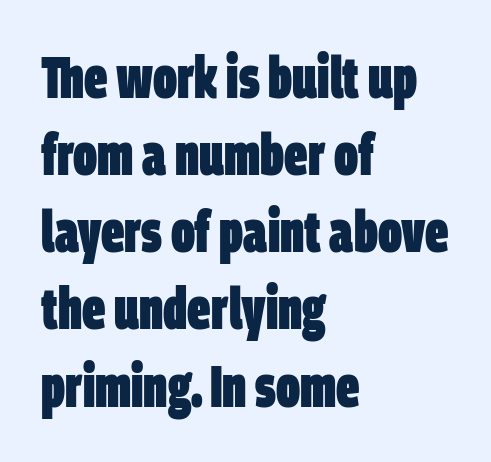
{"serif": "no", "bold": "yes", "weight": "heavy", "width": "condensed", "stroke_contrast": "low", "x_height": "large", "monospaced": "no", "underline": "no", "align": "left", "line_spacing": "normal", "line_spacing_ratio": 1.33, "letter_spacing": "normal", "letter_spacing_em": 0.0, "glyph_px": 58}
